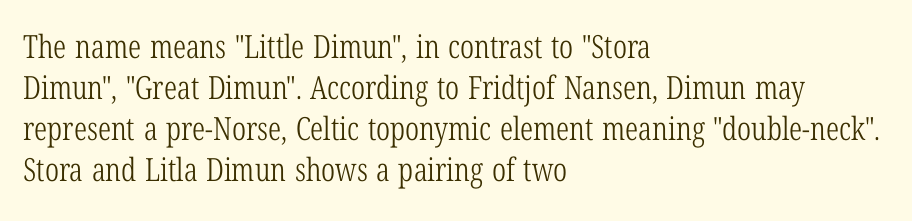
{"serif": "yes", "italic": "no", "bold": "no", "weight": "light", "width": "condensed", "stroke_contrast": "low", "x_height": "medium", "monospaced": "no", "underline": "no", "align": "left", "line_spacing": "normal", "line_spacing_ratio": 1.28, "letter_spacing": "normal", "letter_spacing_em": 0.0, "glyph_px": 32}
